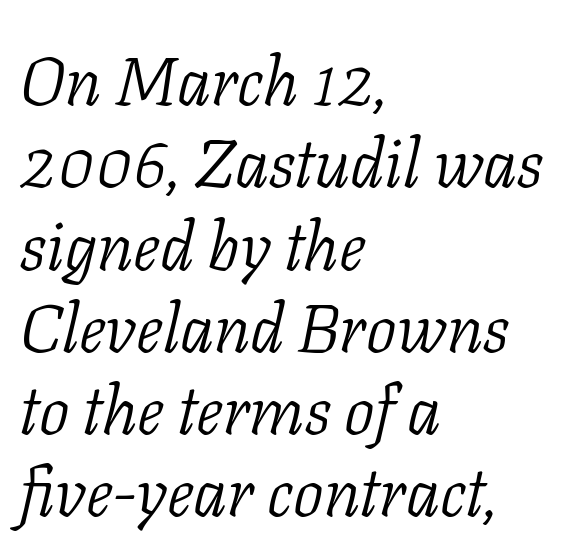
Q: Is the text bold? A: No.
Q: Is the text italic (slanted)? A: Yes, it leans right by about 11 degrees.
Q: Is the typeface a serif or a sans-serif typeface? A: Serif.
Q: Is the text underlined? A: No.
Q: How is the paragraph aligned? A: Left-aligned.
Q: Is the spacing between letters normal or unusually wide? A: Normal.
Q: Width (condensed, normal, or wide)? A: Normal.
Q: Stroke contrast? A: Low.
Q: x-height? A: Medium.
Q: Monospaced? A: No.
